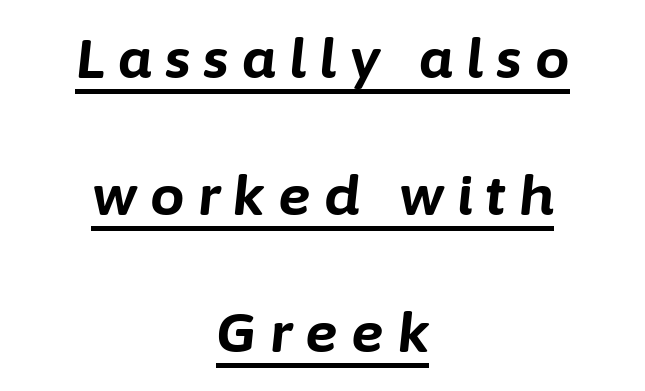
The lines in this sample share a center point and differ in where they start and stop. Yep, that's italic — everything's leaning. Chunky letters — that's bold for sure. Beneath each row of characters lies a ruled line.
